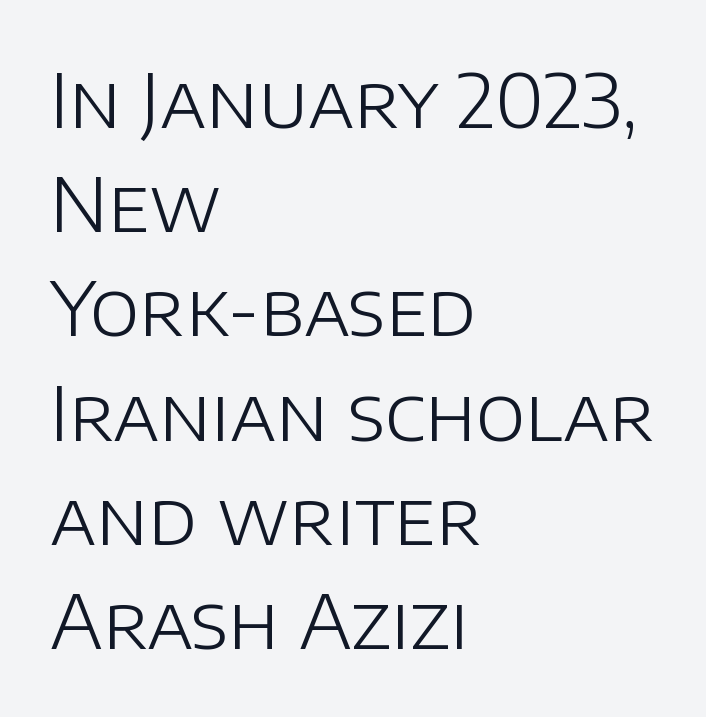
The image shows 75 px light sans-serif type, upright; set left-aligned, normal line spacing (1.39x), normal letter spacing, not underlined; low stroke contrast and a large x-height.
